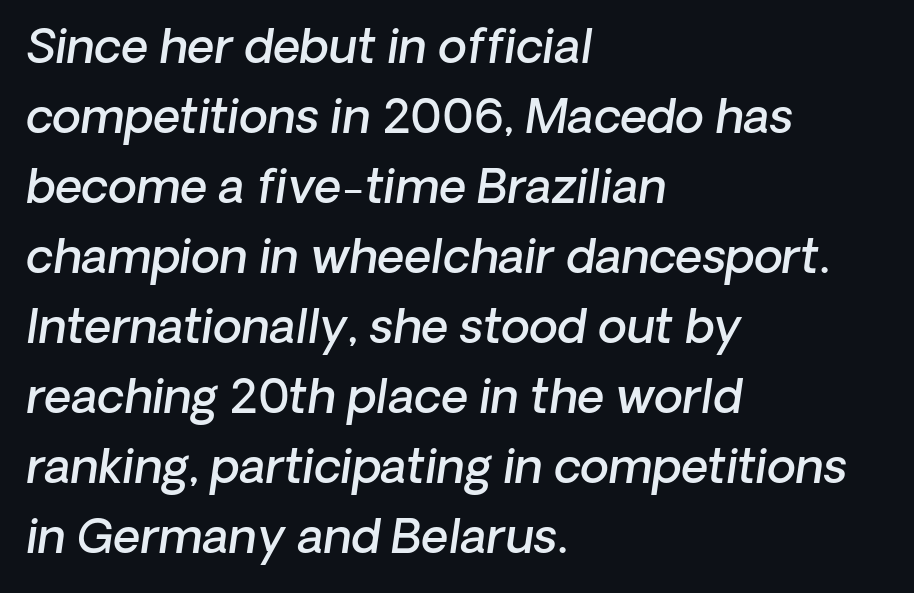
The image shows 47 px semibold type, italic (leaning right); set left-aligned, normal line spacing (1.49x), normal letter spacing, not underlined; low stroke contrast and a medium x-height.
